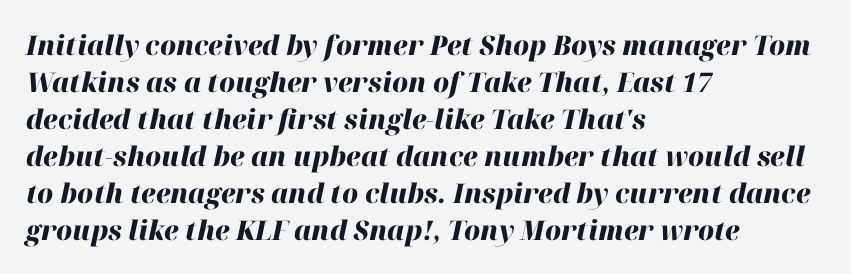
Whoever set this chose a conventional vertical rhythm. The passage shown has conventional tracking throughout. The space directly below the letters is spotless. Line starts are locked; line ends wander. Strokes here are thick enough to call this a true bold. Designer's note — italics engaged.
